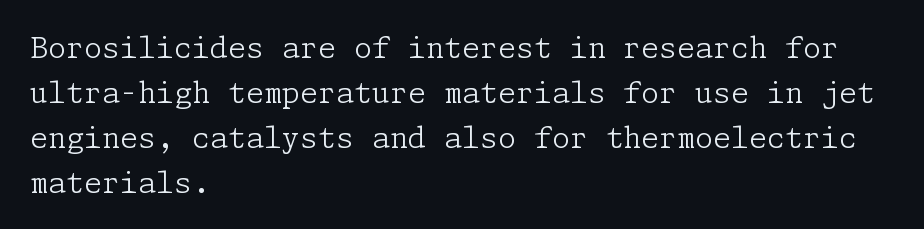
{"serif": "yes", "italic": "no", "bold": "no", "weight": "light", "width": "normal", "stroke_contrast": "low", "x_height": "medium", "underline": "no", "align": "left", "line_spacing": "normal", "line_spacing_ratio": 1.55, "letter_spacing": "normal", "letter_spacing_em": 0.0, "glyph_px": 29}
